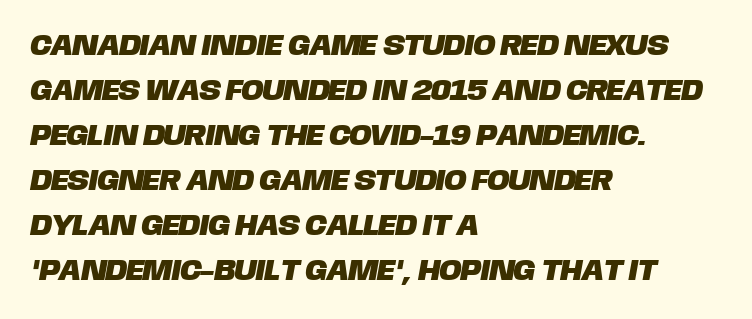
Q: Is the typeface a serif or a sans-serif typeface? A: Sans-serif.
Q: Is the text underlined? A: No.
Q: How is the paragraph aligned? A: Left-aligned.
Q: Is the spacing between letters normal or unusually wide? A: Normal.
Q: Is the spacing between lines tight, normal or loose? A: Normal.
Q: Width (condensed, normal, or wide)? A: Normal.
Q: Stroke contrast? A: Low.
Q: x-height? A: Large.
Q: Monospaced? A: No.
